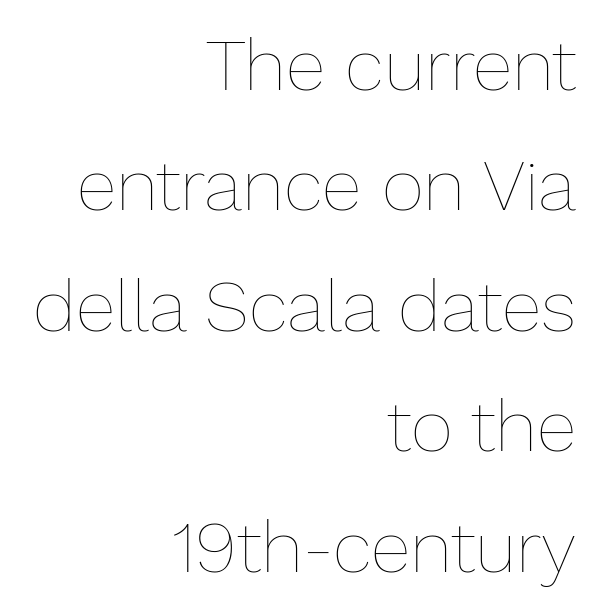
The passage shown is typed in a proportional face where columns would drift. Default kerning and tracking; the words read as compact shapes. The font's upright variant was chosen for this text. Right-aligned paragraph, ragged on the left.
